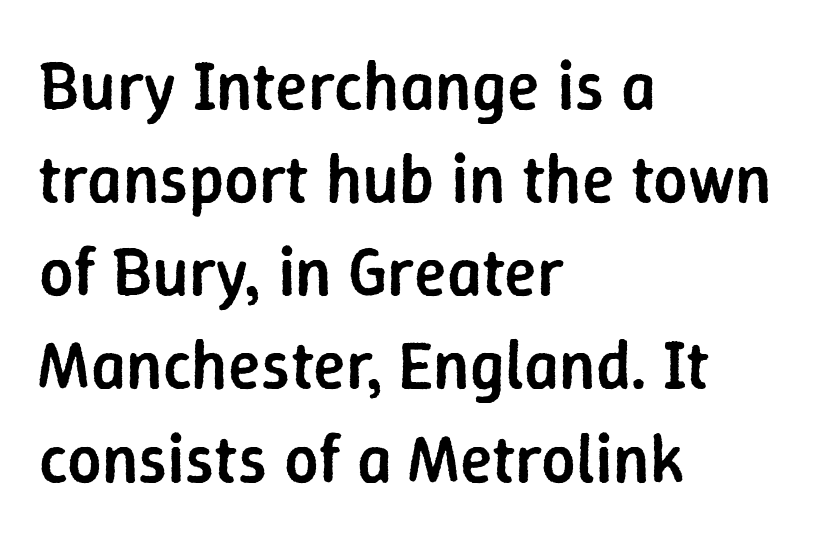
Q: Is the text bold? A: Semi-bold.
Q: Is the text italic (slanted)? A: No, it is upright.
Q: Is the typeface a serif or a sans-serif typeface? A: Sans-serif.
Q: Is the text underlined? A: No.
Q: How is the paragraph aligned? A: Left-aligned.
Q: Is the spacing between letters normal or unusually wide? A: Normal.
Q: Is the spacing between lines tight, normal or loose? A: Normal.
Q: Width (condensed, normal, or wide)? A: Normal.
Q: Stroke contrast? A: Low.
Q: x-height? A: Medium.
Q: Monospaced? A: No.
